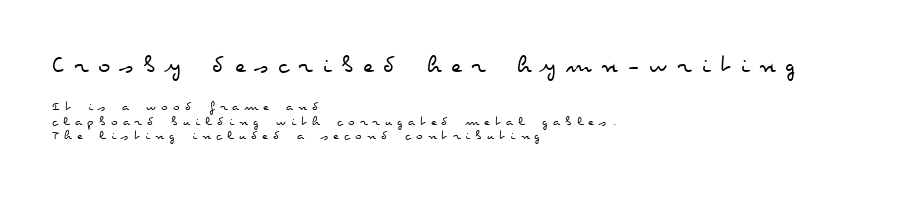
The image shows 26 px text type, upright; set left-aligned, tight line spacing (1.05x), unusually wide letter spacing (+0.37 em), not underlined; the first (top) block is 1.86x larger.
